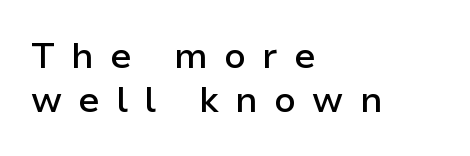
{"serif": "no", "italic": "no", "bold": "semi", "weight": "semibold", "width": "normal", "stroke_contrast": "low", "x_height": "medium", "monospaced": "no", "underline": "no", "align": "left", "line_spacing_ratio": 1.22, "letter_spacing": "wide", "letter_spacing_em": 0.45, "glyph_px": 36}
